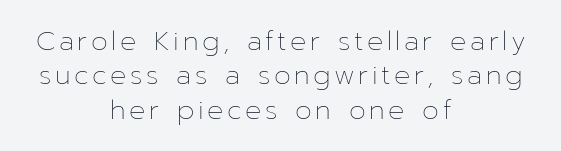
Q: Is the text bold? A: No.
Q: Is the text italic (slanted)? A: No, it is upright.
Q: Is the text underlined? A: No.
Q: How is the paragraph aligned? A: Centered.
Q: Is the spacing between lines tight, normal or loose? A: Normal.
